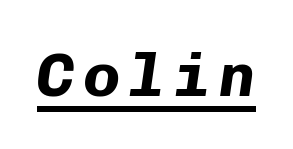
Q: Is the text bold? A: Yes.
Q: Is the text italic (slanted)? A: Yes, it leans right by about 8 degrees.
Q: Is the text underlined? A: Yes.
Q: Width (condensed, normal, or wide)? A: Normal.
Q: Stroke contrast? A: Low.
Q: x-height? A: Medium.
Q: Monospaced? A: Yes.
